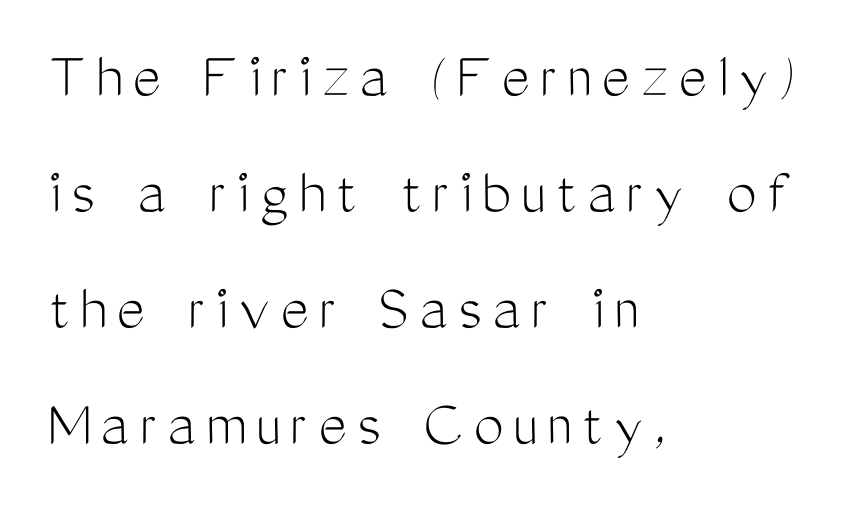
Q: Is the text bold? A: No.
Q: Is the text italic (slanted)? A: No, it is upright.
Q: Is the typeface a serif or a sans-serif typeface? A: Sans-serif.
Q: Is the text underlined? A: No.
Q: How is the paragraph aligned? A: Left-aligned.
Q: Width (condensed, normal, or wide)? A: Condensed.
Q: Stroke contrast? A: Medium.
Q: x-height? A: Medium.
Q: Monospaced? A: No.
